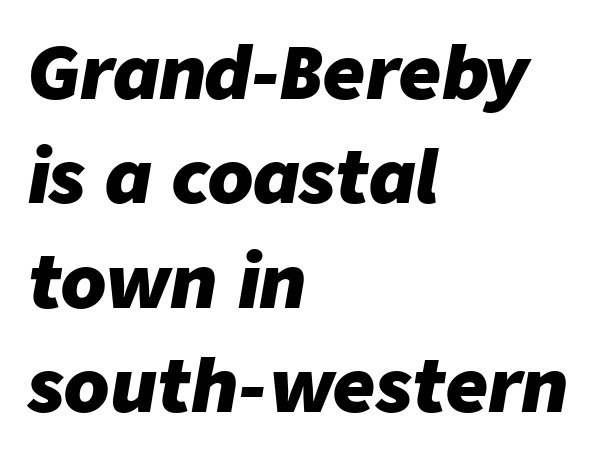
{"italic": "yes", "lean": "right", "slant_degrees": 9, "bold": "yes", "weight": "heavy", "width": "normal", "stroke_contrast": "low", "x_height": "medium", "monospaced": "no", "underline": "no", "align": "left", "line_spacing": "normal", "line_spacing_ratio": 1.43, "letter_spacing": "normal", "letter_spacing_em": 0.0, "glyph_px": 73}
